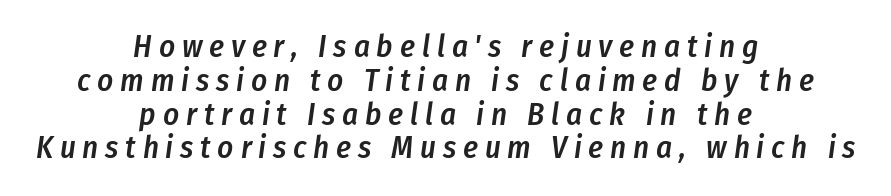
Does extra space separate the letters? Yes, quite a lot of it. Horizontally, the lines are justified to the midpoint only. Spacing verdict: proportional, widths tailored to each character. Quick note: italic.
